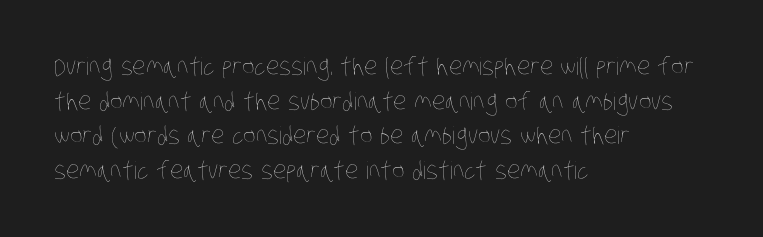
{"bold": "no", "underline": "no", "align": "left", "line_spacing": "normal", "line_spacing_ratio": 1.44, "letter_spacing": "normal", "letter_spacing_em": 0.0, "glyph_px": 24}
